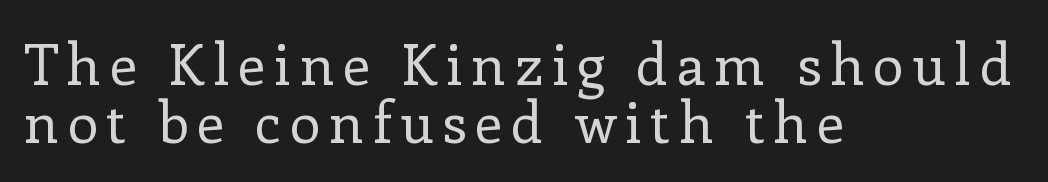
{"serif": "yes", "italic": "no", "bold": "no", "weight": "regular", "width": "normal", "stroke_contrast": "low", "x_height": "medium", "monospaced": "no", "underline": "no", "align": "left", "line_spacing": "tight", "line_spacing_ratio": 1.03, "glyph_px": 56}
